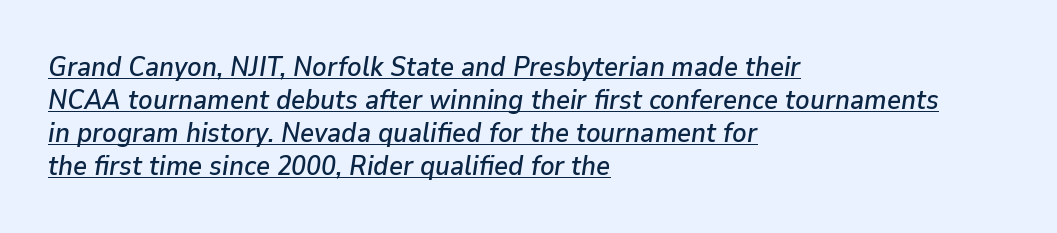
{"italic": "yes", "lean": "right", "slant_degrees": 9, "underline": "yes", "align": "left", "line_spacing_ratio": 1.22, "letter_spacing": "normal", "letter_spacing_em": 0.0, "glyph_px": 27}
